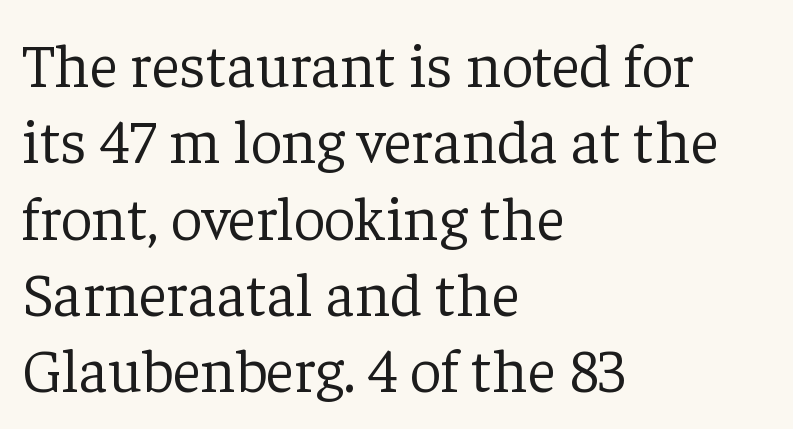
Q: Is the text bold? A: No.
Q: Is the text italic (slanted)? A: No, it is upright.
Q: Is the typeface a serif or a sans-serif typeface? A: Serif.
Q: Is the text underlined? A: No.
Q: How is the paragraph aligned? A: Left-aligned.
Q: Is the spacing between letters normal or unusually wide? A: Normal.
Q: Width (condensed, normal, or wide)? A: Normal.
Q: Stroke contrast? A: Low.
Q: x-height? A: Medium.
Q: Monospaced? A: No.
